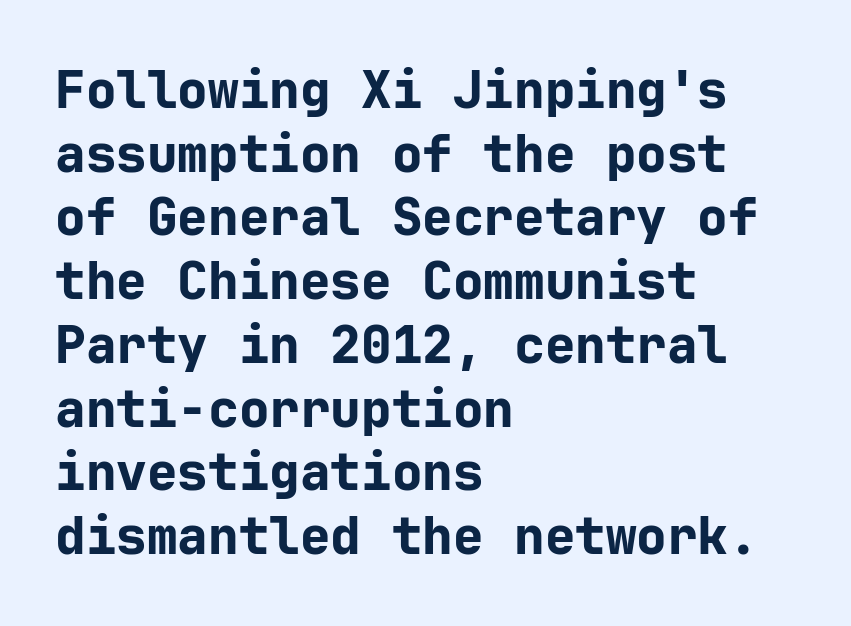
{"serif": "no", "italic": "no", "bold": "yes", "weight": "bold", "width": "normal", "stroke_contrast": "low", "x_height": "medium", "underline": "no", "align": "left", "line_spacing": "normal", "line_spacing_ratio": 1.25, "letter_spacing": "normal", "letter_spacing_em": 0.0, "glyph_px": 51}
